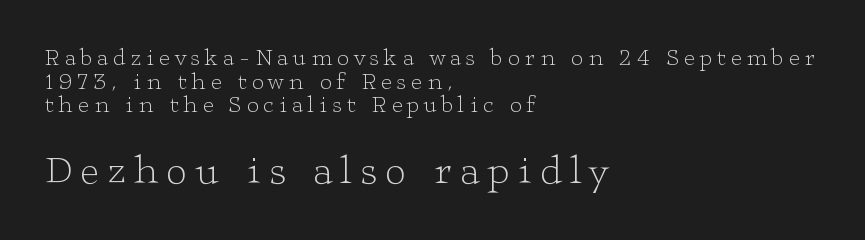
{"serif": "yes", "italic": "no", "bold": "no", "weight": "light", "width": "wide", "stroke_contrast": "low", "x_height": "medium", "monospaced": "no", "underline": "no", "align": "left", "line_spacing": "tight", "line_spacing_ratio": 1.03, "letter_spacing": "wide", "letter_spacing_em": 0.22, "larger_block": "second", "size_ratio": 1.74, "glyph_px": 40}
